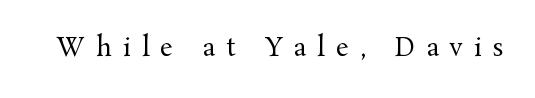
Q: Is the text bold? A: No.
Q: Is the text italic (slanted)? A: No, it is upright.
Q: Is the text underlined? A: No.
Q: Is the spacing between letters normal or unusually wide? A: Unusually wide.
